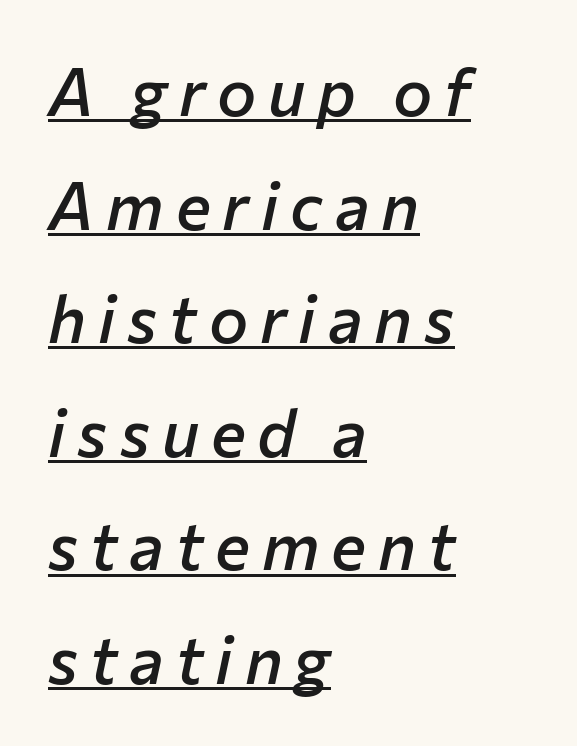
The image shows 66 px semibold type, italic (leaning right); set left-aligned, line spacing 1.72x, underlined; low stroke contrast and a medium x-height.
